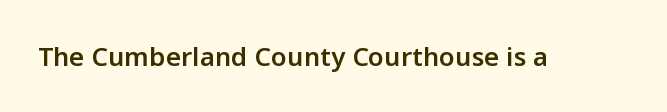
The image shows 26 px text type, upright; set normal letter spacing, not underlined.
